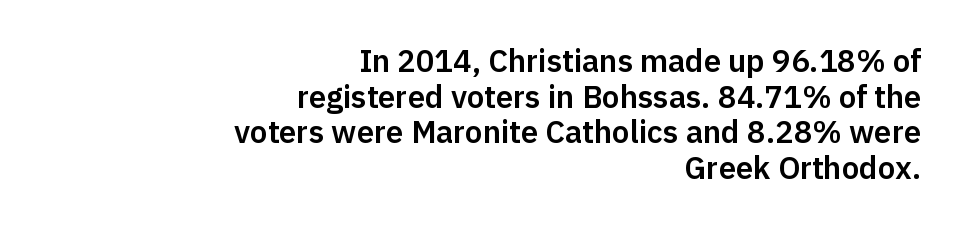
The image shows 31 px sans-serif type, upright; set right-aligned, tight line spacing (1.15x), normal letter spacing, not underlined; low stroke contrast and a medium x-height.
